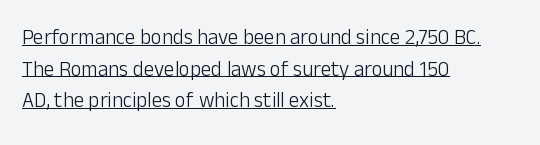
The image shows 21 px text type, upright; set left-aligned, normal line spacing (1.51x), normal letter spacing, underlined.
